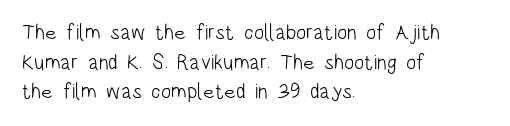
{"italic": "no", "bold": "no", "underline": "no", "align": "left", "line_spacing": "normal", "line_spacing_ratio": 1.41, "letter_spacing": "normal", "letter_spacing_em": 0.0, "glyph_px": 21}
